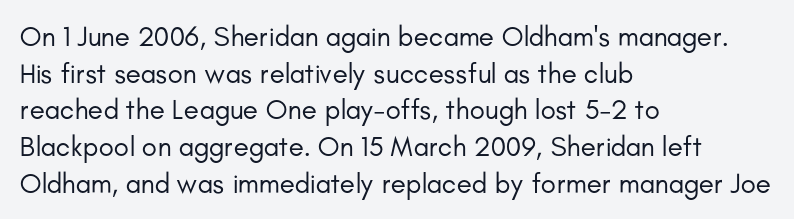
{"serif": "no", "italic": "no", "bold": "no", "weight": "regular", "width": "normal", "stroke_contrast": "low", "x_height": "small", "monospaced": "no", "underline": "no", "align": "left", "line_spacing": "normal", "line_spacing_ratio": 1.31, "letter_spacing": "normal", "letter_spacing_em": 0.0, "glyph_px": 28}
